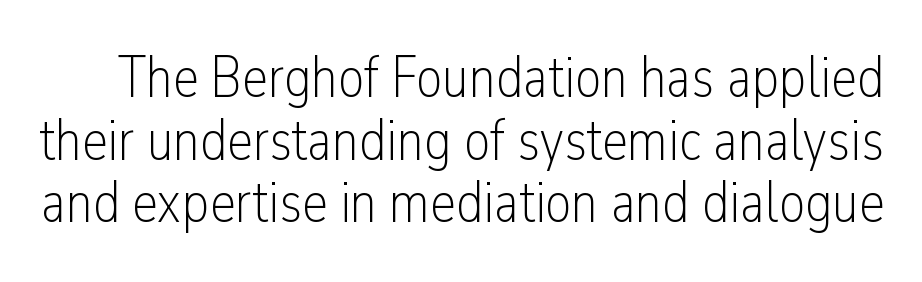
You can tell it's not italic because the verticals are truly vertical. Looks like regular typesetting: each glyph gets only the width it needs. These lines are composed in type without serifs. One glance says dense: line gaps are narrower than usual. Vertical stems look standard width or narrower in stroke.
